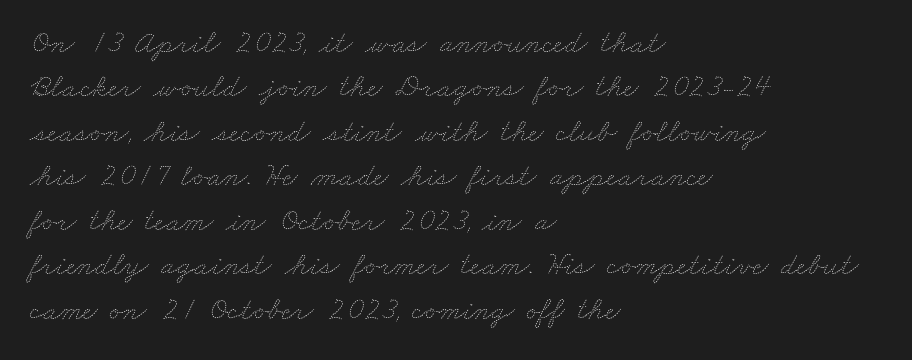
Weight class: somewhere from thin through regular. The baseline area is clear. You could not count columns in this text — the font is proportionally spaced. Between one letter and the next there's only the usual sliver of space.
